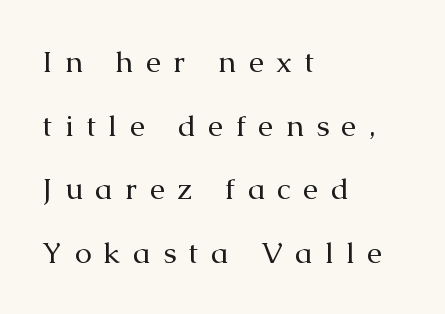
Q: Is the text bold? A: No.
Q: Is the text italic (slanted)? A: No, it is upright.
Q: Is the typeface a serif or a sans-serif typeface? A: Serif.
Q: Is the text underlined? A: No.
Q: How is the paragraph aligned? A: Left-aligned.
Q: Is the spacing between letters normal or unusually wide? A: Unusually wide.
Q: Is the spacing between lines tight, normal or loose? A: Loose.
Q: Width (condensed, normal, or wide)? A: Normal.
Q: Stroke contrast? A: Medium.
Q: x-height? A: Medium.
Q: Monospaced? A: No.
